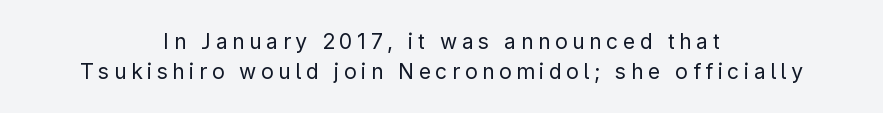
{"italic": "no", "bold": "no", "underline": "no", "align": "center", "line_spacing": "normal", "line_spacing_ratio": 1.42, "letter_spacing": "wide", "letter_spacing_em": 0.22, "glyph_px": 21}
